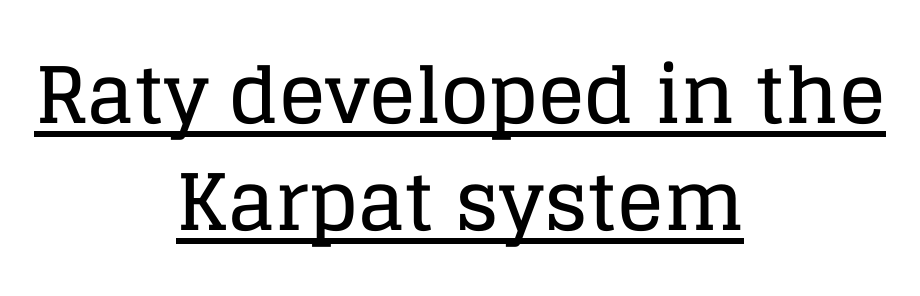
Q: Is the text italic (slanted)? A: No, it is upright.
Q: Is the typeface a serif or a sans-serif typeface? A: Serif.
Q: Is the text underlined? A: Yes.
Q: How is the paragraph aligned? A: Centered.
Q: Is the spacing between letters normal or unusually wide? A: Normal.
Q: Is the spacing between lines tight, normal or loose? A: Normal.
Q: Width (condensed, normal, or wide)? A: Normal.
Q: Stroke contrast? A: Low.
Q: x-height? A: Large.
Q: Monospaced? A: No.
